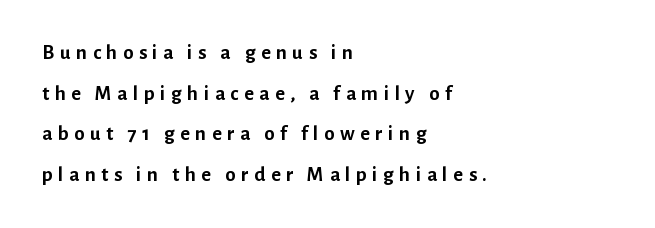
If you measured baseline to baseline, you'd find a long distance. Words appear elongated and porous because spacing is wide. Horizontally, the lines are justified to the leading edge only. Honestly, there is no underline to notice here at all. These lines carry a lot of weight — the face is fully bold.
